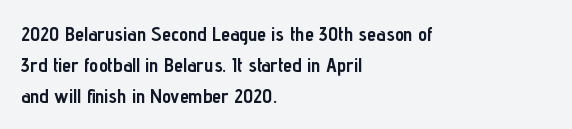
This is heavy type, rendered in bold. No extra tracking has been applied to these lines. The lines in this sample share a left origin and differ only in where they stop. A typesetter would call this leading conventional body-copy spacing. The typography opts for an upright posture over an oblique one. No word sits above an underline.
